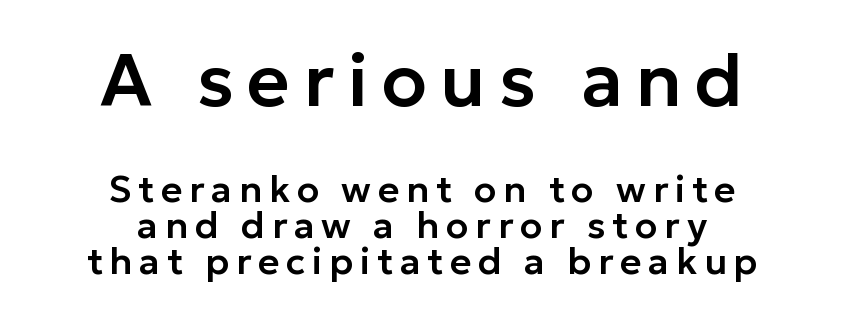
The image shows 74 px sans-serif type, upright; set centered, tight line spacing (0.98x), not underlined; the first (top) block is 2.0x larger; low stroke contrast and a medium x-height.
